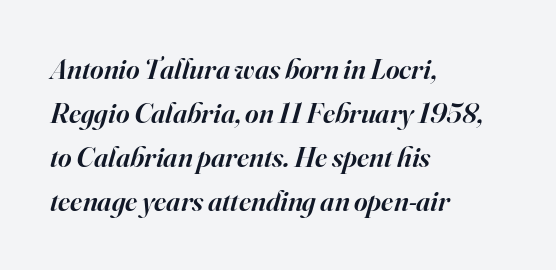
Q: Is the text bold? A: Semi-bold.
Q: Is the text italic (slanted)? A: Yes, it leans right by about 16 degrees.
Q: Is the typeface a serif or a sans-serif typeface? A: Serif.
Q: Is the text underlined? A: No.
Q: How is the paragraph aligned? A: Left-aligned.
Q: Is the spacing between letters normal or unusually wide? A: Normal.
Q: Is the spacing between lines tight, normal or loose? A: Normal.
Q: Width (condensed, normal, or wide)? A: Normal.
Q: Stroke contrast? A: High.
Q: x-height? A: Small.
Q: Monospaced? A: No.
